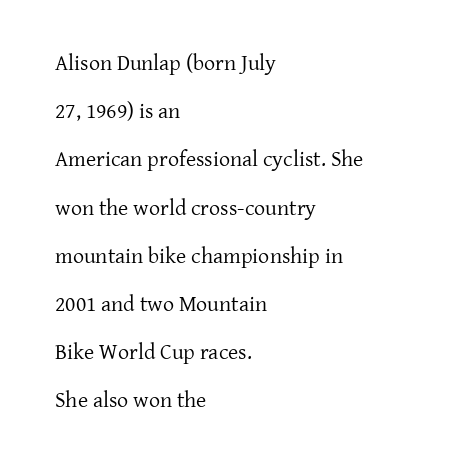
Rendered with straight, roman letterforms. The weight would be labelled regular, book, light, or lighter still. Characters follow at the spacing the type designer built in. Line beginnings align vertically; line endings do not. Type without underlining.
